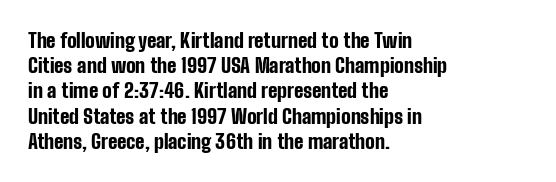
The image shows 20 px bold type, upright; set left-aligned, normal line spacing (1.26x), normal letter spacing, not underlined.
